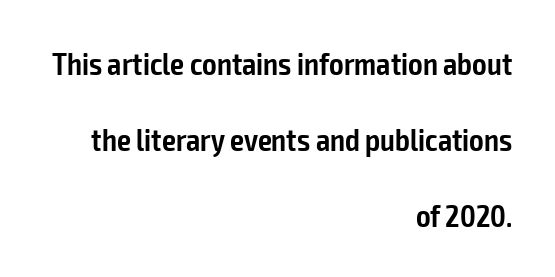
Q: Is the text bold? A: Semi-bold.
Q: Is the text italic (slanted)? A: No, it is upright.
Q: Is the typeface a serif or a sans-serif typeface? A: Sans-serif.
Q: Is the text underlined? A: No.
Q: How is the paragraph aligned? A: Right-aligned.
Q: Is the spacing between letters normal or unusually wide? A: Normal.
Q: Is the spacing between lines tight, normal or loose? A: Loose.
Q: Width (condensed, normal, or wide)? A: Condensed.
Q: Stroke contrast? A: Low.
Q: x-height? A: Medium.
Q: Monospaced? A: No.
